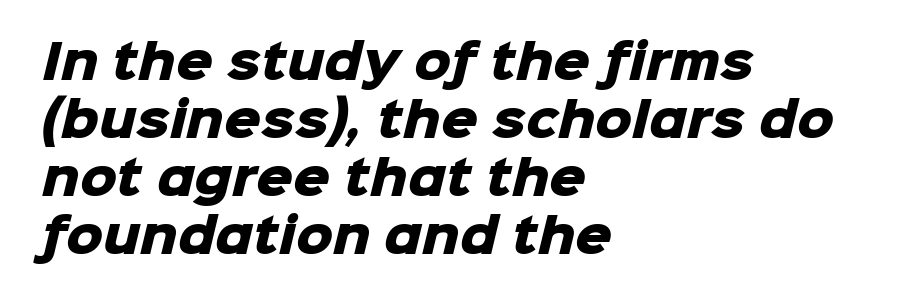
The rendering keeps characters at their native spacing. Where is the straight margin? On the left. The typeface chosen for these lines omits serifs. Baseline-to-baseline distance is the conventional proportion of letter height. Character widths vary here, with narrow letters taking less room than wide ones.
